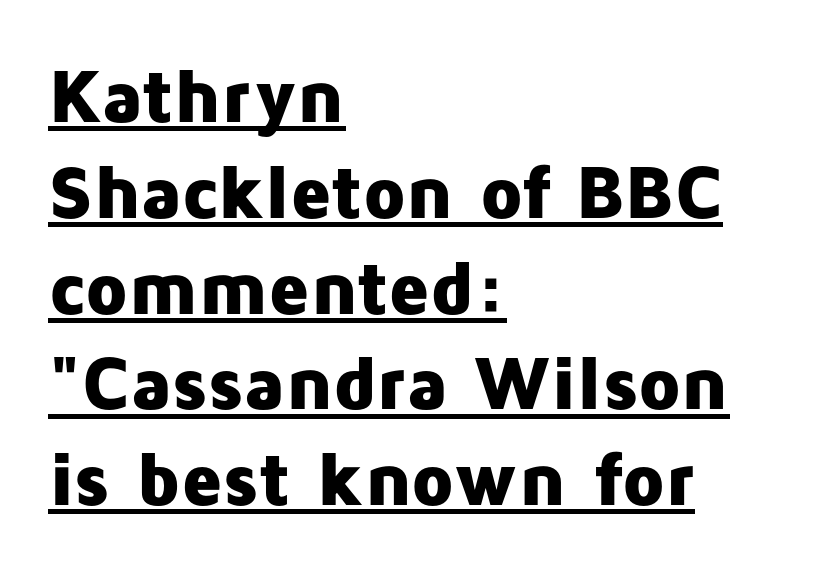
The image shows 76 px heavy sans-serif type, upright; set left-aligned, normal line spacing (1.26x), normal letter spacing, underlined; low stroke contrast and a medium x-height.
